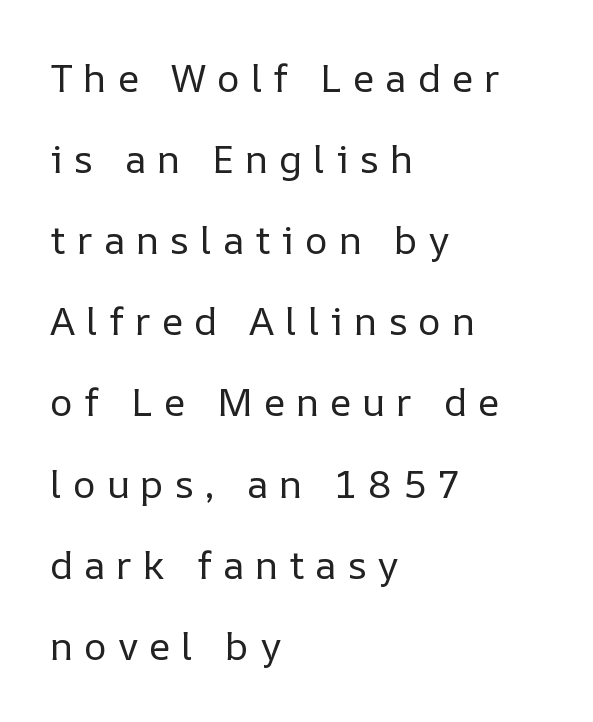
Q: Is the text bold? A: No.
Q: Is the text italic (slanted)? A: No, it is upright.
Q: Is the text underlined? A: No.
Q: How is the paragraph aligned? A: Left-aligned.
Q: Is the spacing between letters normal or unusually wide? A: Unusually wide.
Q: Is the spacing between lines tight, normal or loose? A: Loose.
Q: Width (condensed, normal, or wide)? A: Normal.
Q: Stroke contrast? A: Low.
Q: x-height? A: Medium.
Q: Monospaced? A: No.
